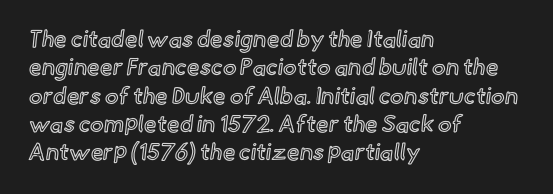
{"underline": "no", "align": "left", "line_spacing_ratio": 1.23, "letter_spacing": "normal", "letter_spacing_em": 0.0, "glyph_px": 23}
